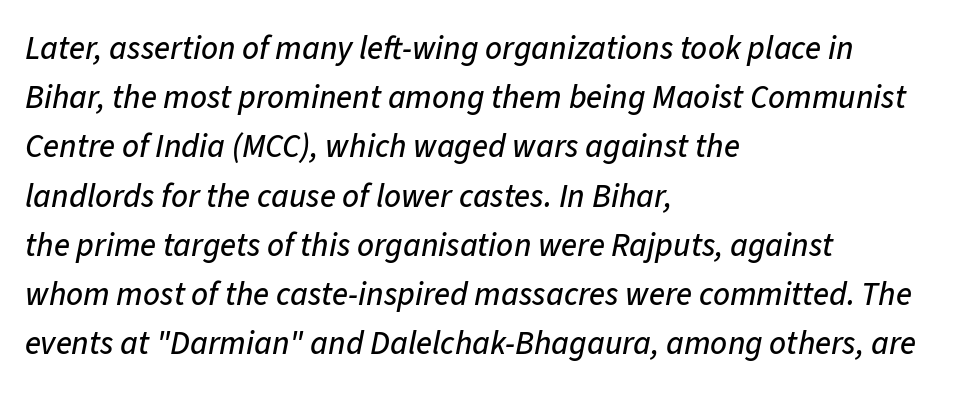
{"italic": "yes", "lean": "right", "slant_degrees": 11, "width": "normal", "stroke_contrast": "low", "x_height": "medium", "monospaced": "no", "underline": "no", "align": "left", "line_spacing": "normal", "line_spacing_ratio": 1.49, "letter_spacing": "normal", "letter_spacing_em": 0.0, "glyph_px": 33}
